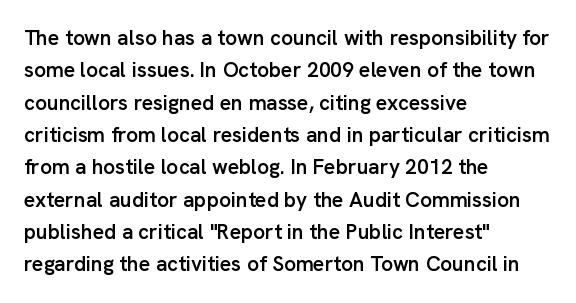
The image shows 21 px text type, upright; set left-aligned, normal line spacing (1.54x), normal letter spacing, not underlined.
